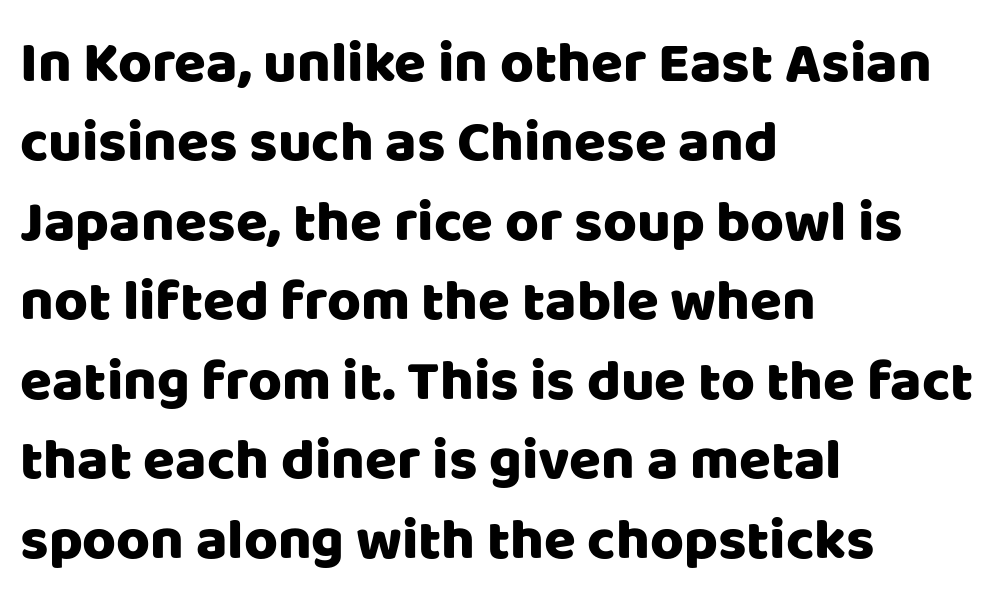
Decoration check: the copy has no underline. Posture: upright roman. This rendering uses left alignment, leaving the right contour irregular. Think of a printed novel: that variable character pitch is what you see here. In terms of letterspacing, this is plain default setting. Reading down the column, the eye jumps a familiar distance to each next line.
